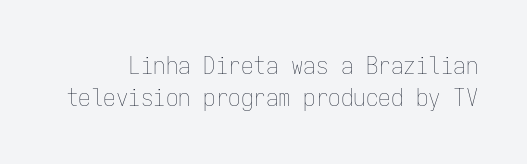
{"italic": "no", "bold": "no", "underline": "no", "line_spacing": "normal", "line_spacing_ratio": 1.29, "letter_spacing": "normal", "letter_spacing_em": 0.0, "glyph_px": 25}
